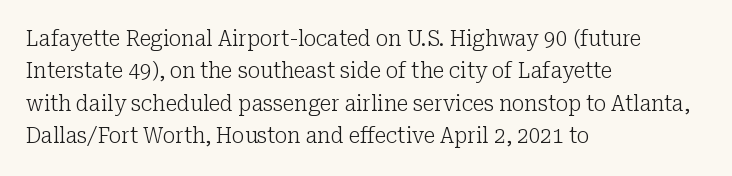
The image shows 21 px text type, upright; set left-aligned, normal line spacing (1.54x), normal letter spacing, not underlined.
